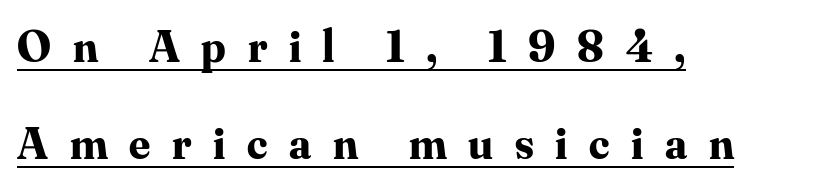
The image shows 46 px bold serif type, upright; set left-aligned, loose line spacing (2.1x), unusually wide letter spacing (+0.47 em), underlined; medium stroke contrast and a small x-height.
